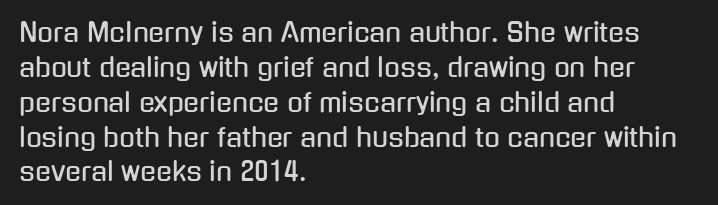
The letters stand straight up with perfectly vertical stems. Anything drawn beneath the words? Only blank space. Vertical spacing — default. Short note: letters normally spaced. Leftover space on each line is placed entirely after the last word.
